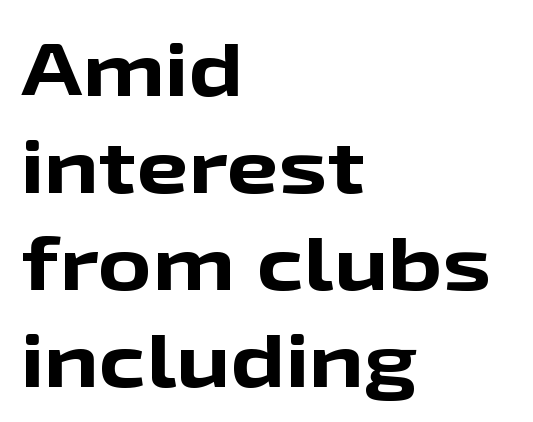
This sample has the flowing, uneven cadence of proportional lettering. Horizontally, the lines are justified to the leading edge only. The type sits square on the baseline with zero lean. The passage shown is not underscored anywhere.
